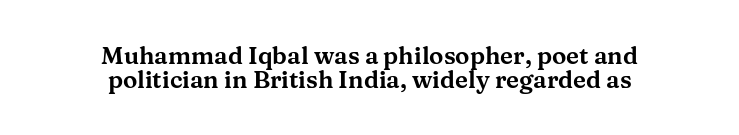
{"italic": "no", "underline": "no", "align": "center", "line_spacing": "tight", "line_spacing_ratio": 1.0, "letter_spacing": "normal", "letter_spacing_em": 0.0, "glyph_px": 24}
